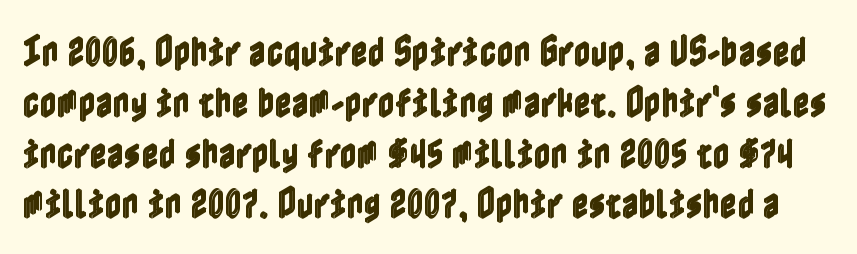
{"italic": "no", "width": "condensed", "x_height": "medium", "underline": "no", "line_spacing": "normal", "line_spacing_ratio": 1.54, "letter_spacing": "normal", "letter_spacing_em": 0.0, "glyph_px": 33}
